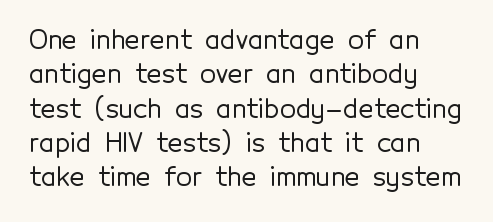
{"italic": "no", "underline": "no", "align": "left", "line_spacing": "normal", "line_spacing_ratio": 1.32, "letter_spacing": "normal", "letter_spacing_em": 0.0, "glyph_px": 26}
